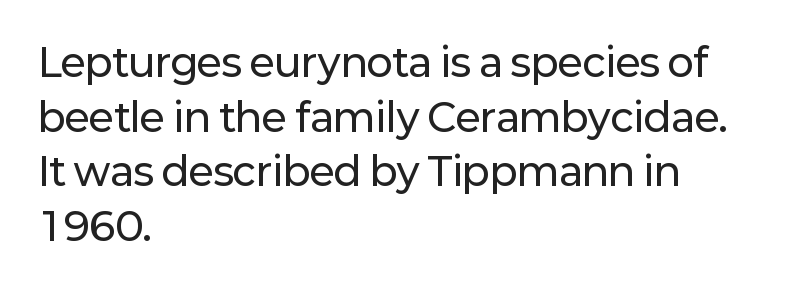
{"serif": "no", "italic": "no", "width": "normal", "stroke_contrast": "low", "x_height": "medium", "monospaced": "no", "underline": "no", "align": "left", "line_spacing": "normal", "line_spacing_ratio": 1.4, "letter_spacing": "normal", "letter_spacing_em": 0.0, "glyph_px": 39}
